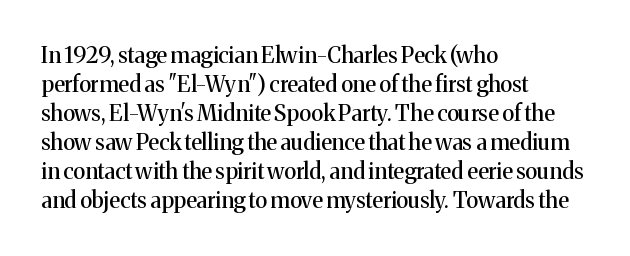
{"italic": "no", "underline": "no", "align": "left", "line_spacing": "normal", "line_spacing_ratio": 1.32, "letter_spacing": "normal", "letter_spacing_em": 0.0, "glyph_px": 22}
